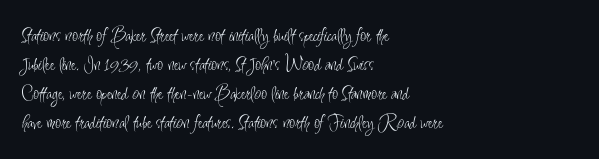
Letters rest on an invisible, unmarked baseline. Heaviness? Minimal to ordinary, like unemphasized prose. The rendering anchors every line to the left-hand side. The line-height multiplier appears to be the usual default.
